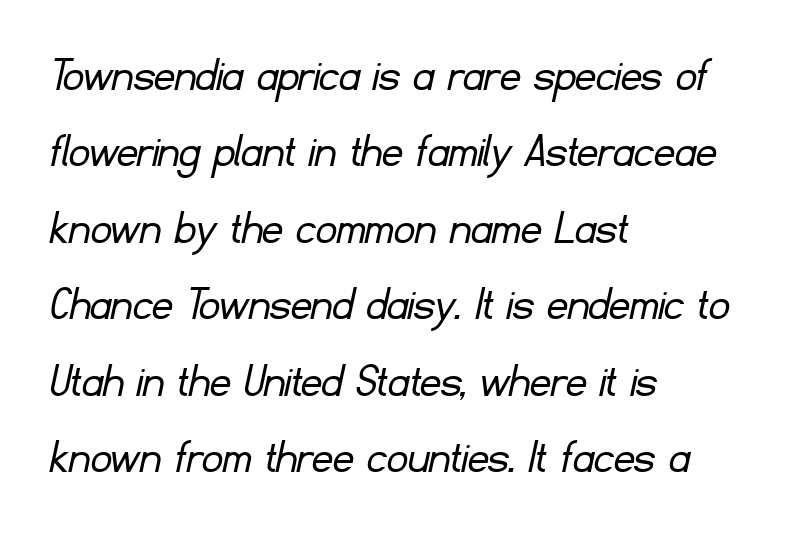
{"serif": "no", "bold": "no", "weight": "light", "width": "normal", "stroke_contrast": "low", "x_height": "small", "monospaced": "no", "underline": "no", "align": "left", "line_spacing": "normal", "line_spacing_ratio": 1.5, "letter_spacing": "normal", "letter_spacing_em": 0.0, "glyph_px": 51}
